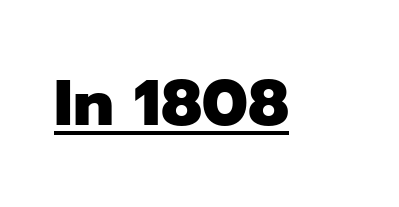
In terms of posture, this sample is upright. This sample uses plain, unmodified letter spacing. Do the characters align in a grid? No, the font is proportional. A dark, heavy texture on the line: the type is bold. Letterform terminals end flat and unadorned throughout the passage. The rendering uses the underline text-decoration.
